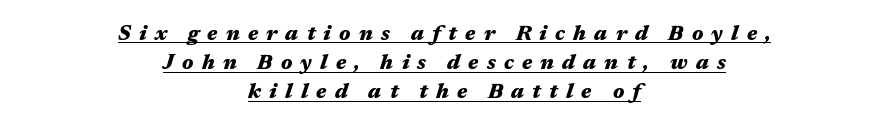
Q: Is the text bold? A: Yes.
Q: Is the text italic (slanted)? A: Yes, it leans right by about 17 degrees.
Q: Is the text underlined? A: Yes.
Q: How is the paragraph aligned? A: Centered.
Q: Is the spacing between letters normal or unusually wide? A: Unusually wide.
Q: Is the spacing between lines tight, normal or loose? A: Normal.
